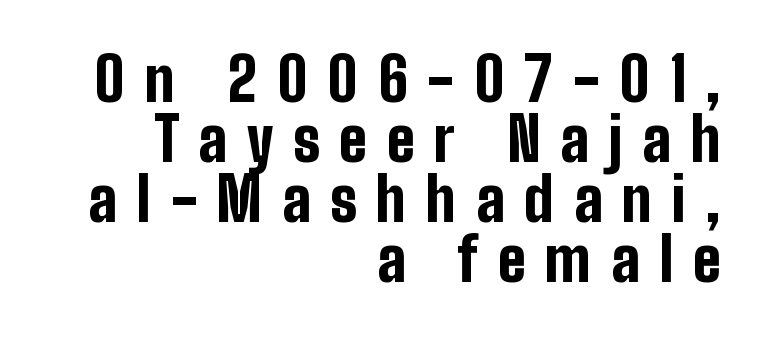
{"serif": "no", "italic": "no", "bold": "yes", "weight": "bold", "width": "condensed", "stroke_contrast": "low", "x_height": "medium", "monospaced": "no", "underline": "no", "align": "right", "line_spacing": "tight", "line_spacing_ratio": 1.0, "letter_spacing": "wide", "letter_spacing_em": 0.33, "glyph_px": 60}
